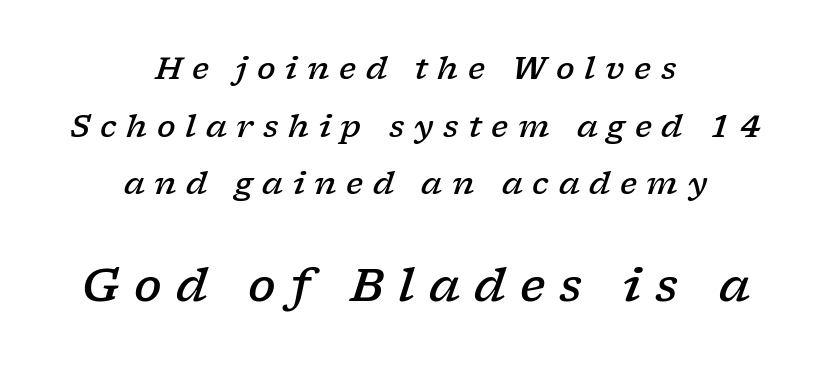
The specimen reads as italic at a glance. Here the designer chose a conventional face with non-uniform glyph widths. Serifs: yes, visible at the terminals of the letterforms. The designer gave the closing block more size than the opening block.
